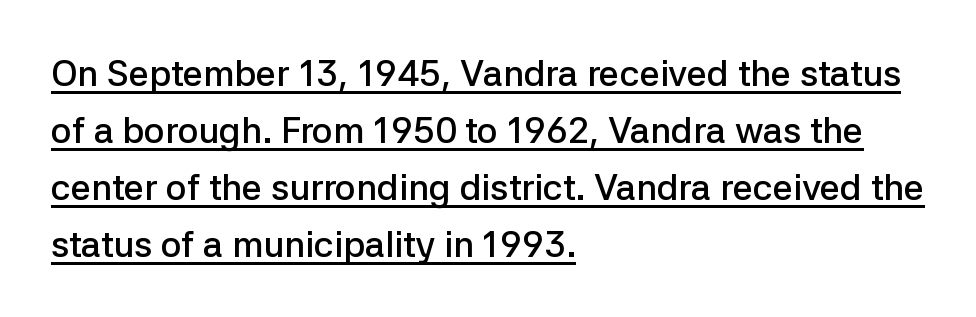
Q: Is the text bold? A: Semi-bold.
Q: Is the text italic (slanted)? A: No, it is upright.
Q: Is the typeface a serif or a sans-serif typeface? A: Sans-serif.
Q: Is the text underlined? A: Yes.
Q: How is the paragraph aligned? A: Left-aligned.
Q: Is the spacing between letters normal or unusually wide? A: Normal.
Q: Is the spacing between lines tight, normal or loose? A: Normal.
Q: Width (condensed, normal, or wide)? A: Normal.
Q: Stroke contrast? A: Low.
Q: x-height? A: Medium.
Q: Monospaced? A: No.
